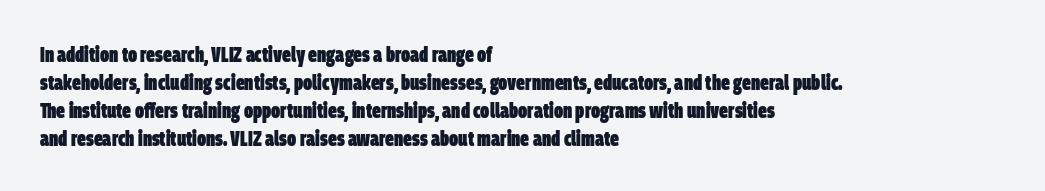
The image shows 22 px bold type; set left-aligned, normal line spacing (1.27x), normal letter spacing, not underlined.
